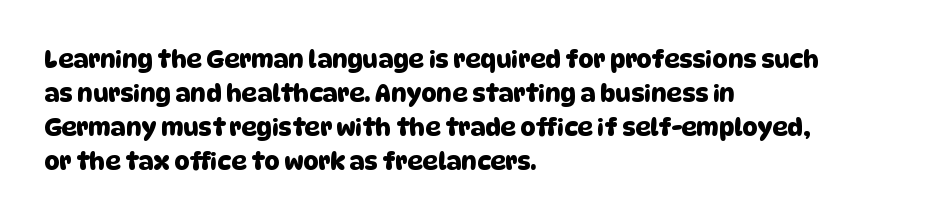
Q: Is the text underlined? A: No.
Q: How is the paragraph aligned? A: Left-aligned.
Q: Is the spacing between letters normal or unusually wide? A: Normal.
Q: Is the spacing between lines tight, normal or loose? A: Normal.
